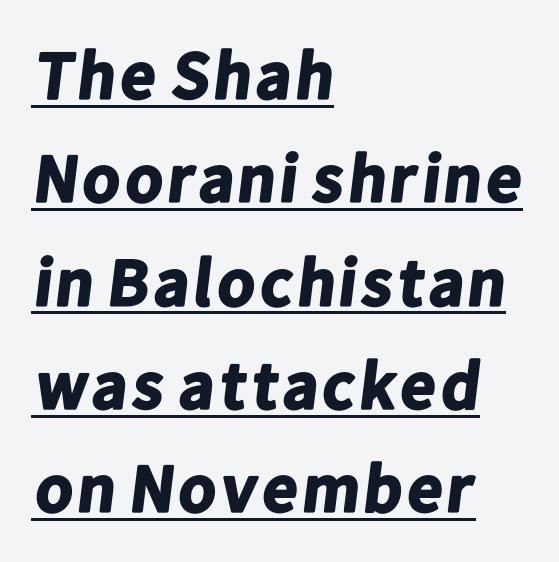
The image shows 68 px bold sans-serif type; set left-aligned, normal line spacing (1.52x), normal letter spacing, underlined; low stroke contrast and a medium x-height.
